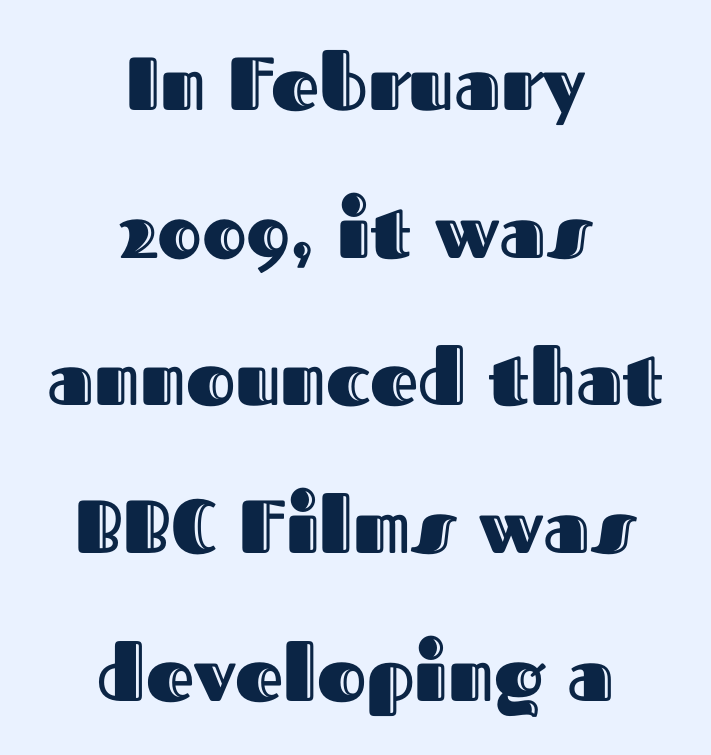
{"italic": "no", "width": "normal", "x_height": "medium", "monospaced": "no", "underline": "no", "align": "center", "line_spacing": "loose", "line_spacing_ratio": 1.97, "letter_spacing": "normal", "letter_spacing_em": 0.0, "glyph_px": 75}
